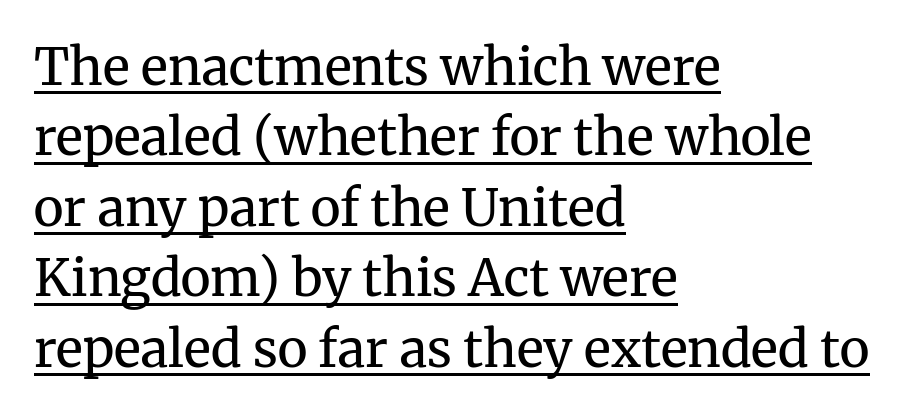
{"serif": "yes", "italic": "no", "bold": "no", "weight": "regular", "width": "normal", "stroke_contrast": "medium", "x_height": "medium", "monospaced": "no", "underline": "yes", "align": "left", "line_spacing": "normal", "line_spacing_ratio": 1.38, "letter_spacing": "normal", "letter_spacing_em": 0.0, "glyph_px": 51}
